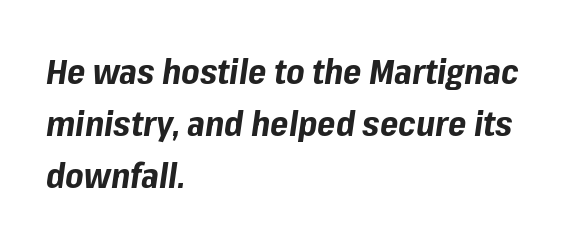
The image shows 35 px bold type, italic (leaning right); set left-aligned, normal line spacing (1.48x), normal letter spacing, not underlined; low stroke contrast and a medium x-height.
